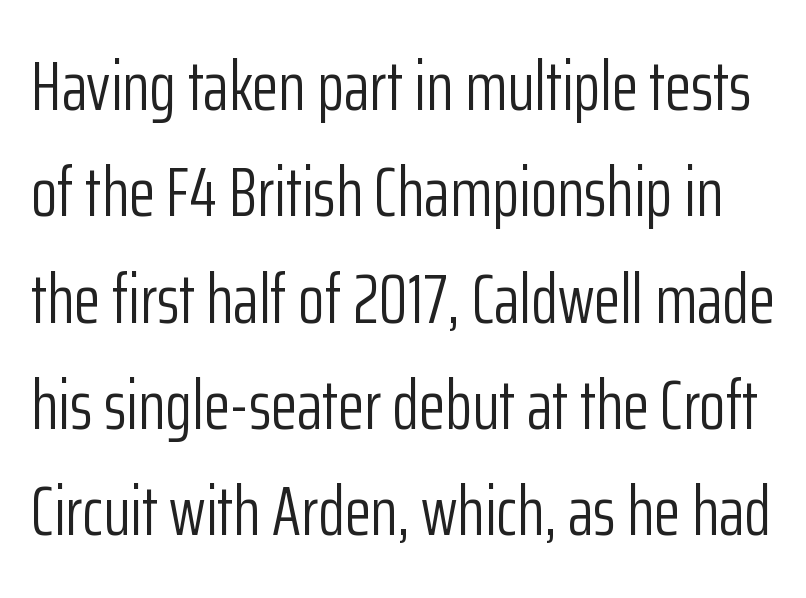
Q: Is the text bold? A: No.
Q: Is the text italic (slanted)? A: No, it is upright.
Q: Is the typeface a serif or a sans-serif typeface? A: Sans-serif.
Q: Is the text underlined? A: No.
Q: Is the spacing between letters normal or unusually wide? A: Normal.
Q: Is the spacing between lines tight, normal or loose? A: Normal.
Q: Width (condensed, normal, or wide)? A: Condensed.
Q: Stroke contrast? A: Low.
Q: x-height? A: Medium.
Q: Monospaced? A: No.
